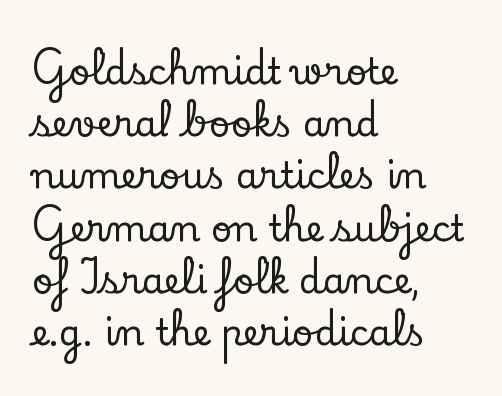
The vertical gap from one line to the next is medium. A typesetter would label this face a serif. Alignment: flush left. Nothing unusual about the tracking: characters are spaced as the font intends.
